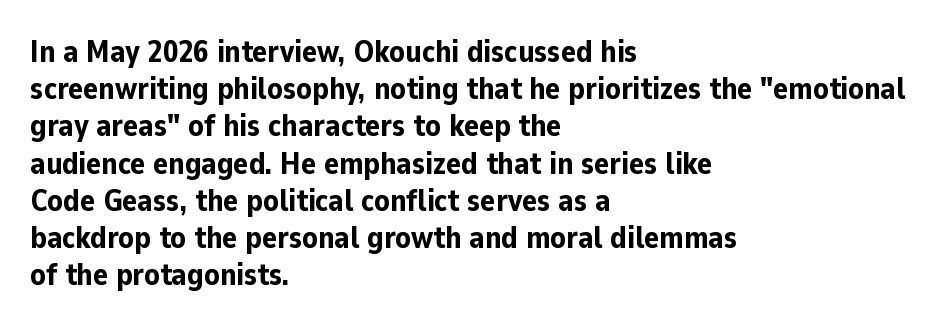
Q: Is the text bold? A: Yes.
Q: Is the text italic (slanted)? A: No, it is upright.
Q: Is the typeface a serif or a sans-serif typeface? A: Sans-serif.
Q: Is the text underlined? A: No.
Q: How is the paragraph aligned? A: Left-aligned.
Q: Is the spacing between letters normal or unusually wide? A: Normal.
Q: Width (condensed, normal, or wide)? A: Normal.
Q: Stroke contrast? A: Low.
Q: x-height? A: Medium.
Q: Monospaced? A: No.
